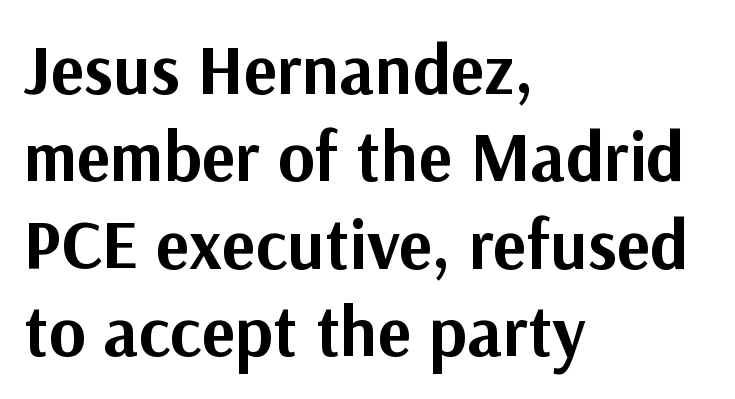
Q: Is the text bold? A: Yes.
Q: Is the text italic (slanted)? A: No, it is upright.
Q: Is the typeface a serif or a sans-serif typeface? A: Sans-serif.
Q: Is the text underlined? A: No.
Q: How is the paragraph aligned? A: Left-aligned.
Q: Is the spacing between letters normal or unusually wide? A: Normal.
Q: Is the spacing between lines tight, normal or loose? A: Normal.
Q: Width (condensed, normal, or wide)? A: Normal.
Q: Stroke contrast? A: Medium.
Q: x-height? A: Medium.
Q: Monospaced? A: No.
